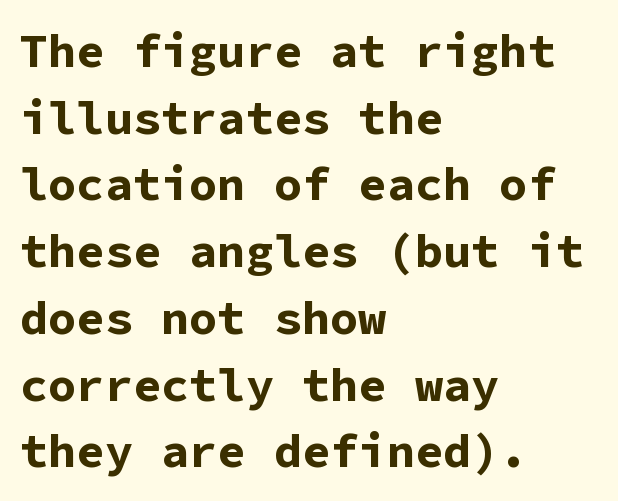
{"serif": "no", "italic": "no", "bold": "yes", "weight": "bold", "width": "normal", "stroke_contrast": "low", "x_height": "medium", "monospaced": "yes", "underline": "no", "align": "left", "line_spacing": "normal", "line_spacing_ratio": 1.42, "letter_spacing": "normal", "letter_spacing_em": 0.0, "glyph_px": 47}
